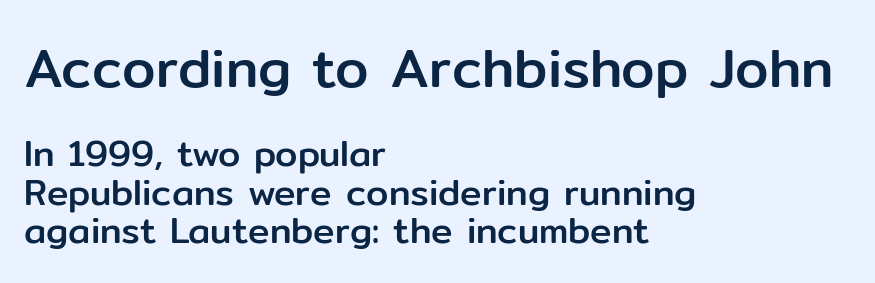
{"serif": "no", "italic": "no", "width": "normal", "stroke_contrast": "low", "x_height": "medium", "monospaced": "no", "underline": "no", "align": "left", "line_spacing": "tight", "line_spacing_ratio": 1.06, "letter_spacing": "normal", "letter_spacing_em": 0.0, "larger_block": "first", "size_ratio": 1.5, "glyph_px": 54}
